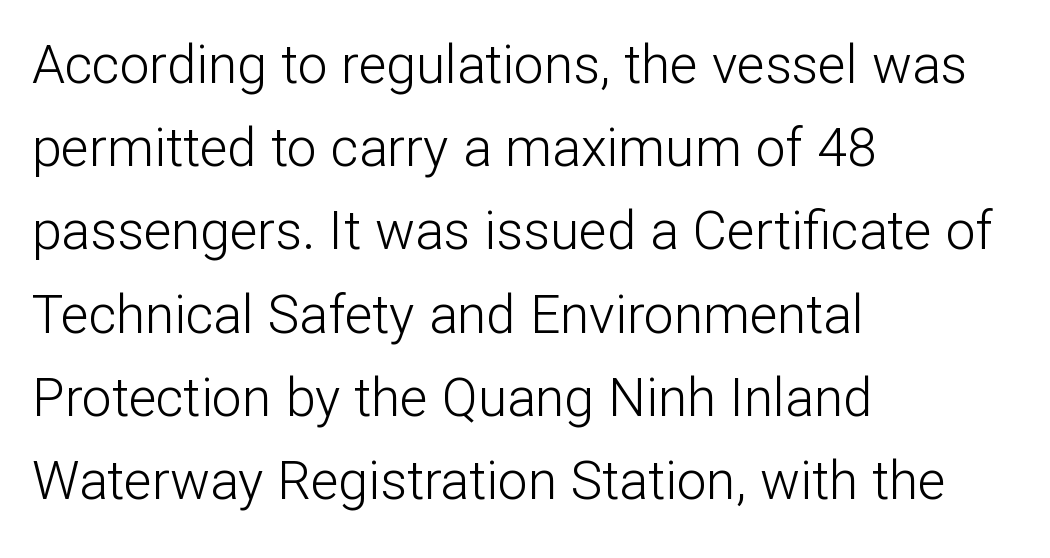
The image shows 53 px light sans-serif type, upright; set left-aligned, normal line spacing (1.57x), normal letter spacing, not underlined; low stroke contrast and a medium x-height.
